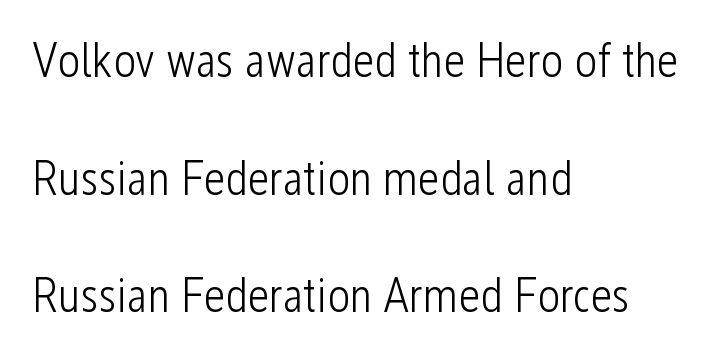
Q: Is the text bold? A: No.
Q: Is the text italic (slanted)? A: No, it is upright.
Q: Is the typeface a serif or a sans-serif typeface? A: Sans-serif.
Q: Is the text underlined? A: No.
Q: How is the paragraph aligned? A: Left-aligned.
Q: Is the spacing between letters normal or unusually wide? A: Normal.
Q: Is the spacing between lines tight, normal or loose? A: Loose.
Q: Width (condensed, normal, or wide)? A: Condensed.
Q: Stroke contrast? A: Low.
Q: x-height? A: Medium.
Q: Monospaced? A: No.
